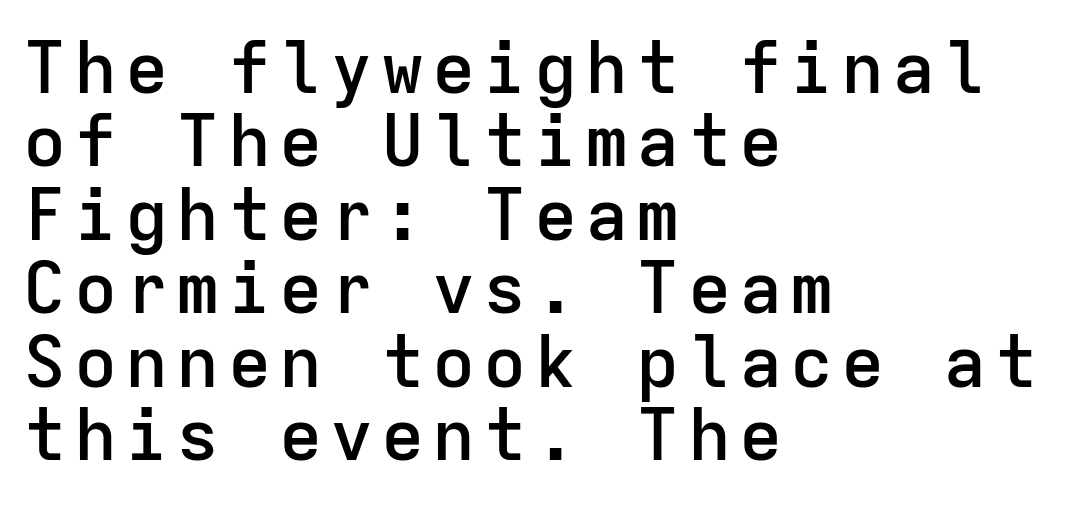
Q: Is the text bold? A: Semi-bold.
Q: Is the text italic (slanted)? A: No, it is upright.
Q: Is the typeface a serif or a sans-serif typeface? A: Sans-serif.
Q: Is the text underlined? A: No.
Q: How is the paragraph aligned? A: Left-aligned.
Q: Is the spacing between lines tight, normal or loose? A: Tight.
Q: Width (condensed, normal, or wide)? A: Normal.
Q: Stroke contrast? A: Low.
Q: x-height? A: Medium.
Q: Monospaced? A: Yes.
